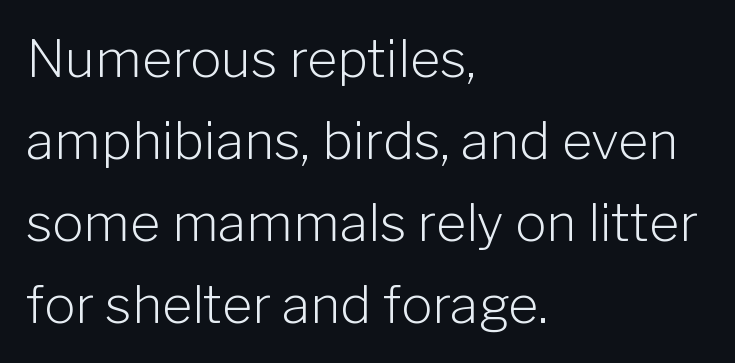
What stands out about the letter spacing? Nothing — it is the standard amount. Weight: not bold — regular or lighter. The passage shown is typeset with a sans-serif family. Spacing verdict: proportional, widths tailored to each character. Horizontal alignment here is leftward, the default for most running prose.
